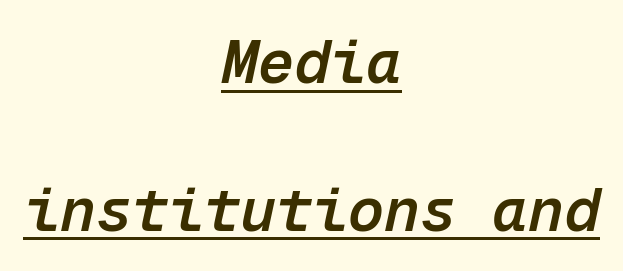
{"italic": "yes", "lean": "right", "slant_degrees": 12, "bold": "semi", "weight": "semibold", "width": "normal", "stroke_contrast": "low", "x_height": "medium", "monospaced": "yes", "underline": "yes", "align": "center", "line_spacing": "loose", "line_spacing_ratio": 2.46, "letter_spacing": "normal", "letter_spacing_em": 0.0, "glyph_px": 60}
